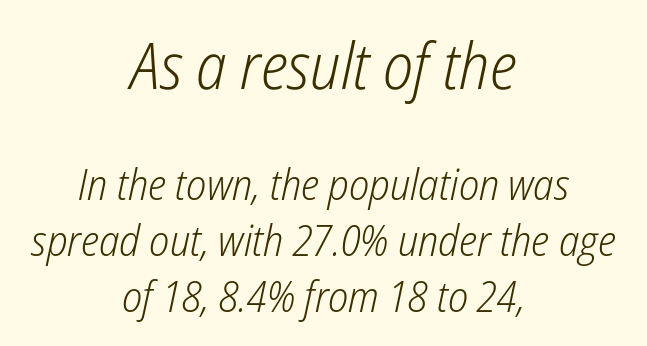
Weight: regular or lighter. Here the glyphs are tracked normally, forming tight word shapes. Line spacing here is normal. The gap between lines stays unmarked. The composition opens big and finishes small. Style check: oblique.
